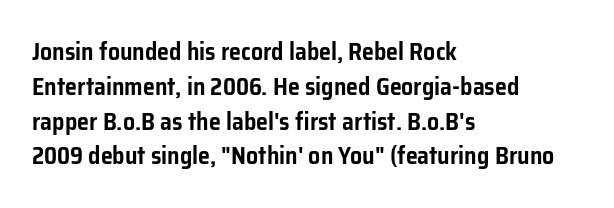
The image shows 24 px text type, upright; set left-aligned, normal line spacing (1.45x), normal letter spacing, not underlined.
